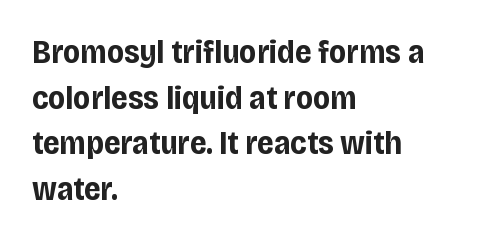
The image shows 33 px bold, condensed sans-serif type, upright; set left-aligned, normal line spacing (1.38x), normal letter spacing, not underlined; low stroke contrast and a large x-height.
